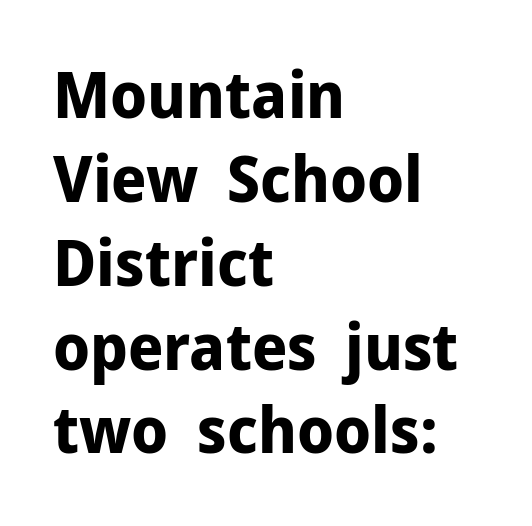
{"serif": "no", "italic": "no", "bold": "yes", "weight": "bold", "width": "normal", "stroke_contrast": "low", "x_height": "medium", "monospaced": "no", "underline": "no", "align": "left", "line_spacing": "normal", "line_spacing_ratio": 1.31, "letter_spacing": "normal", "letter_spacing_em": 0.0, "glyph_px": 64}
